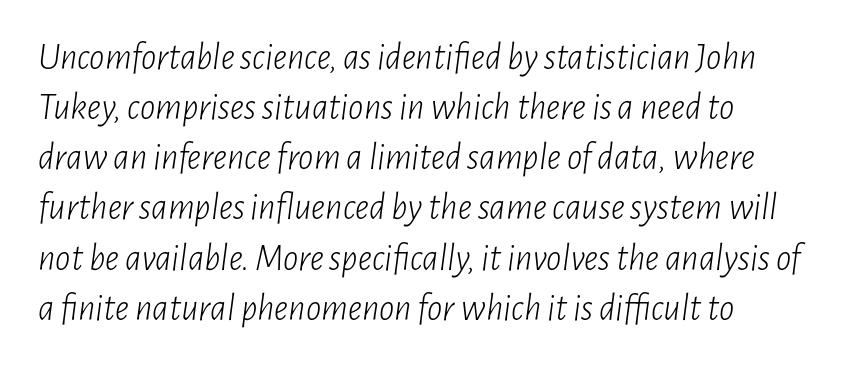
The image shows 38 px light, condensed type, italic (leaning right); set left-aligned, normal line spacing (1.32x), normal letter spacing, not underlined; low stroke contrast and a medium x-height.
